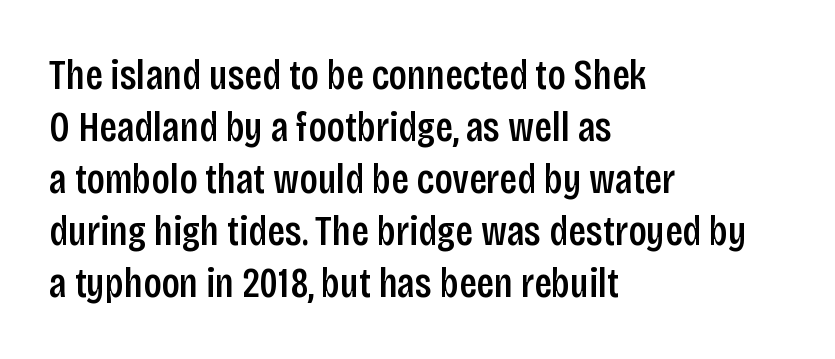
Horizontally, the lines are justified to the leading edge only. Looks like regular typesetting: each glyph gets only the width it needs. Every stem runs plumb, perpendicular to the baseline. Stroke terminals: plain, sans-serif. Notice the strokes are somewhat thickened but not fully heavy: this is a semibold.
